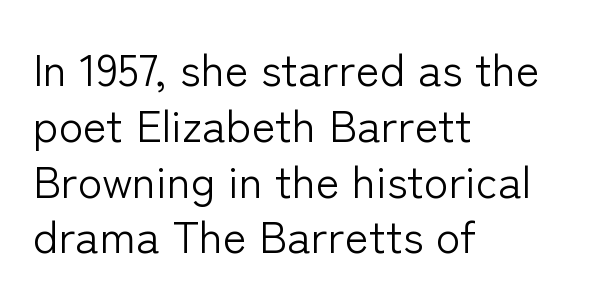
Q: Is the text bold? A: No.
Q: Is the text italic (slanted)? A: No, it is upright.
Q: Is the typeface a serif or a sans-serif typeface? A: Sans-serif.
Q: Is the text underlined? A: No.
Q: How is the paragraph aligned? A: Left-aligned.
Q: Is the spacing between letters normal or unusually wide? A: Normal.
Q: Width (condensed, normal, or wide)? A: Normal.
Q: Stroke contrast? A: Low.
Q: x-height? A: Medium.
Q: Monospaced? A: No.
